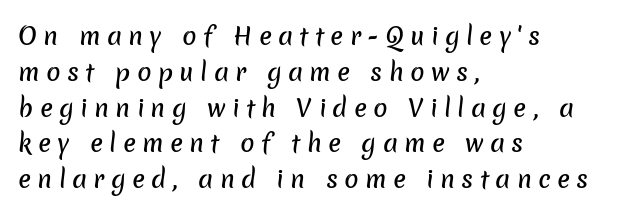
Letters rest on an invisible, unmarked baseline. Horizontal bands of white between lines are of average thickness. Letter spacing: wide. Left-aligned paragraph, ragged on the right.
